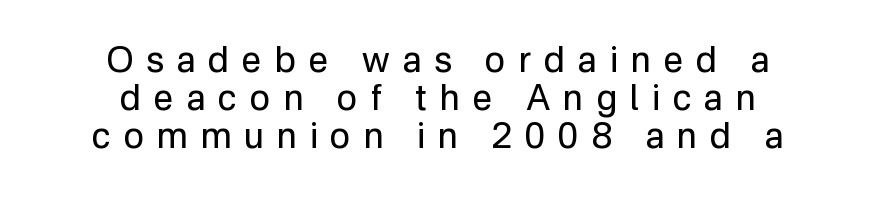
Quick note: not italic, upright. The text was rendered using a sans face with plain stroke endings. Counters stay open thanks to moderate or lighter strokes. What's the leading like? Squeezed, with rows nearly overlapping. The words here are not underlined. The lines in this sample share a center point and differ in where they start and stop.
